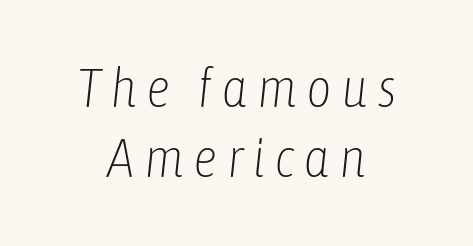
The image shows 55 px light, condensed type, italic (leaning right); set centered, normal line spacing (1.28x), not underlined; low stroke contrast and a medium x-height.
